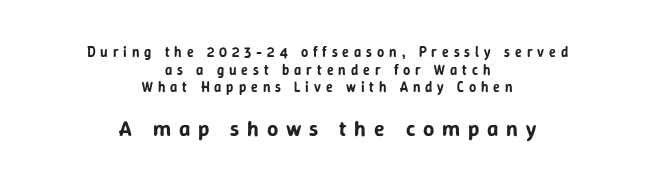
Bare-footed words on every line. The type sits square on the baseline with zero lean. Is the lower block the larger one? Yes — the lower block carries the bigger type. The passage is arranged like a title page — every line centered. Is there much room between lines? A standard amount, neither cramped nor airy. What stands out about the letter spacing? Its width — letters are far apart.
